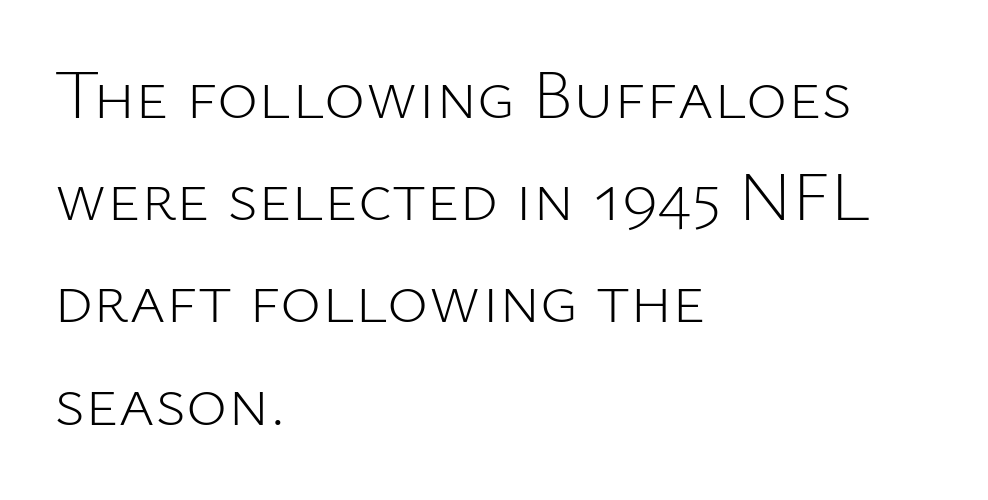
{"serif": "no", "italic": "no", "bold": "no", "weight": "light", "width": "normal", "stroke_contrast": "low", "x_height": "medium", "monospaced": "no", "underline": "no", "align": "left", "line_spacing": "normal", "line_spacing_ratio": 1.46, "letter_spacing": "normal", "letter_spacing_em": 0.0, "glyph_px": 70}
